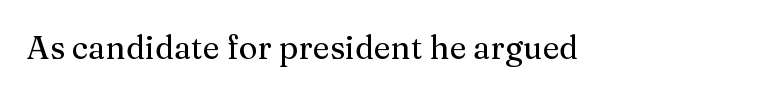
{"serif": "yes", "italic": "no", "width": "normal", "stroke_contrast": "medium", "x_height": "medium", "monospaced": "no", "underline": "no", "letter_spacing": "normal", "letter_spacing_em": 0.0, "glyph_px": 32}
